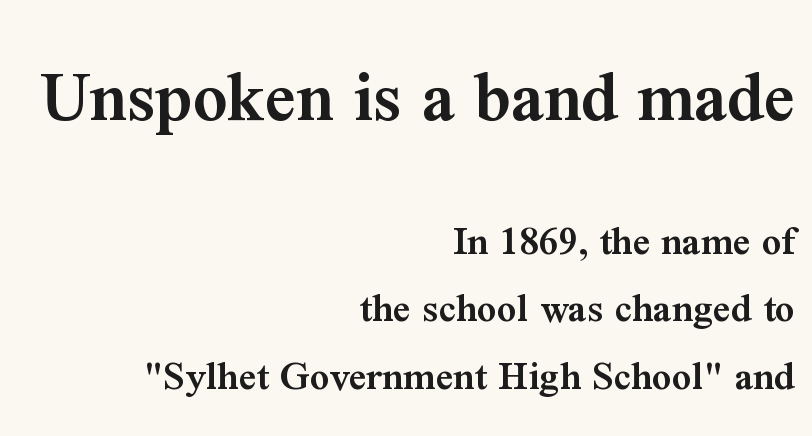
{"serif": "yes", "italic": "no", "bold": "semi", "weight": "semibold", "width": "normal", "stroke_contrast": "medium", "x_height": "medium", "monospaced": "no", "underline": "no", "align": "right", "line_spacing": "normal", "line_spacing_ratio": 1.56, "letter_spacing": "normal", "letter_spacing_em": 0.0, "larger_block": "first", "size_ratio": 1.77, "glyph_px": 76}
